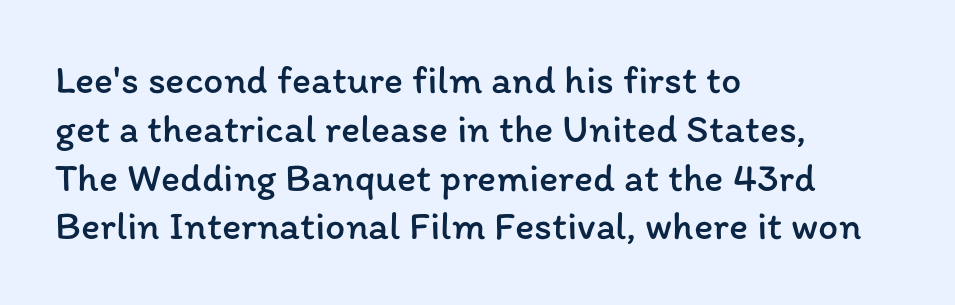
Q: Is the text bold? A: No.
Q: Is the text italic (slanted)? A: No, it is upright.
Q: Is the text underlined? A: No.
Q: How is the paragraph aligned? A: Left-aligned.
Q: Is the spacing between letters normal or unusually wide? A: Normal.
Q: Width (condensed, normal, or wide)? A: Normal.
Q: Stroke contrast? A: Low.
Q: x-height? A: Medium.
Q: Monospaced? A: No.
